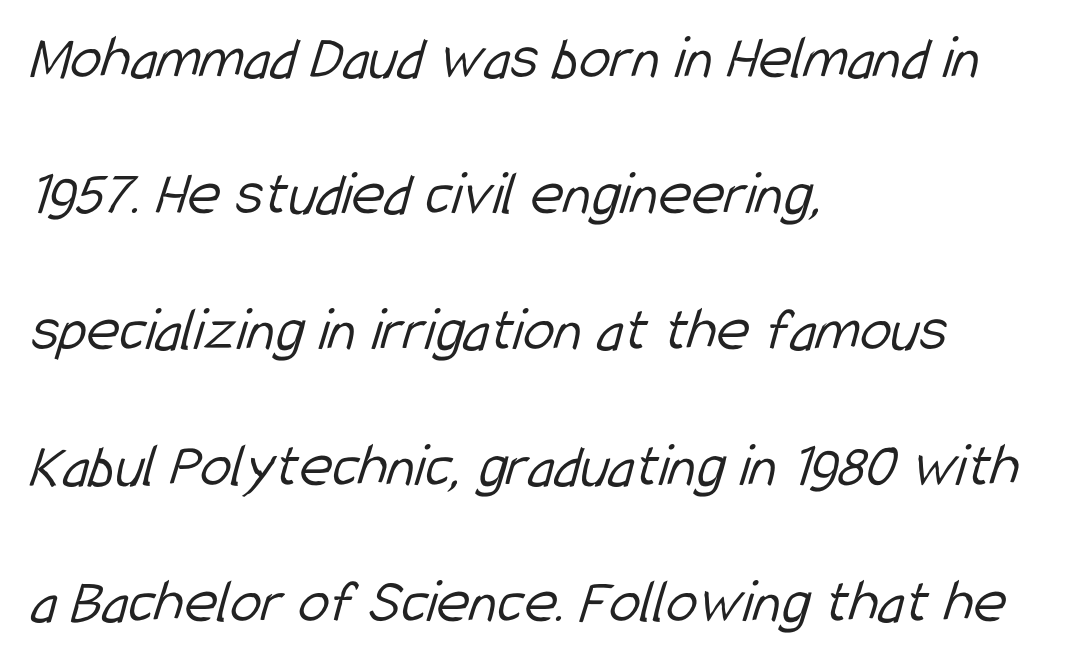
{"serif": "no", "bold": "no", "weight": "light", "width": "condensed", "stroke_contrast": "low", "x_height": "medium", "monospaced": "no", "underline": "no", "align": "left", "line_spacing": "loose", "line_spacing_ratio": 2.16, "letter_spacing": "normal", "letter_spacing_em": 0.0, "glyph_px": 63}
